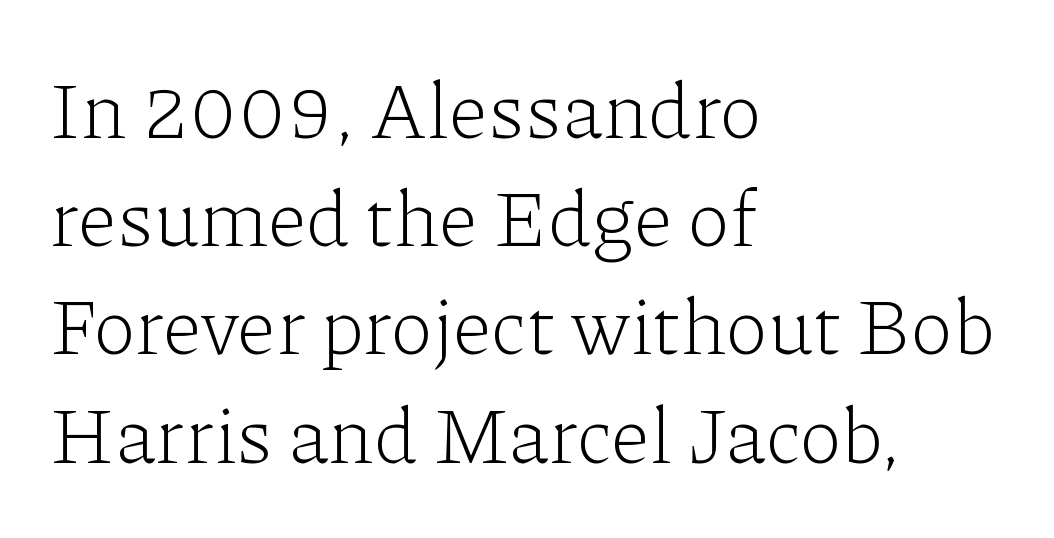
Q: Is the text bold? A: No.
Q: Is the text italic (slanted)? A: No, it is upright.
Q: Is the typeface a serif or a sans-serif typeface? A: Serif.
Q: Is the text underlined? A: No.
Q: How is the paragraph aligned? A: Left-aligned.
Q: Is the spacing between letters normal or unusually wide? A: Normal.
Q: Is the spacing between lines tight, normal or loose? A: Normal.
Q: Width (condensed, normal, or wide)? A: Normal.
Q: Stroke contrast? A: Low.
Q: x-height? A: Medium.
Q: Monospaced? A: No.
